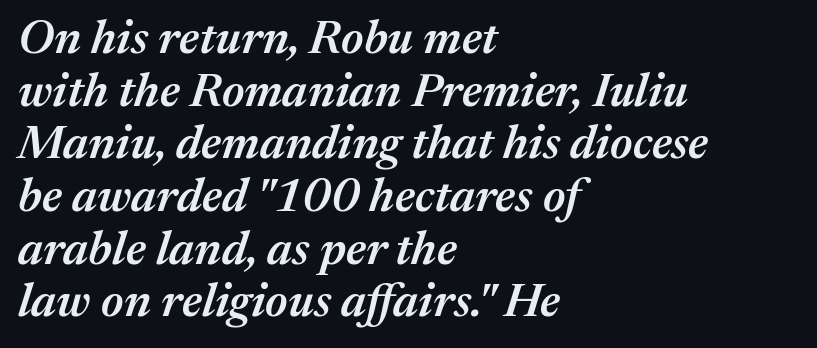
The image shows 47 px semibold type, italic (leaning right); set left-aligned, tight line spacing (1.12x), normal letter spacing, not underlined; medium stroke contrast and a medium x-height.
